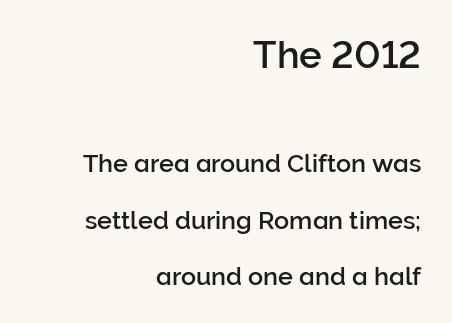
Q: Is the text italic (slanted)? A: No, it is upright.
Q: Is the typeface a serif or a sans-serif typeface? A: Sans-serif.
Q: Is the text underlined? A: No.
Q: How is the paragraph aligned? A: Right-aligned.
Q: Is the spacing between letters normal or unusually wide? A: Normal.
Q: Is the spacing between lines tight, normal or loose? A: Loose.
Q: Which block of text is set in a larger size, the first (top) or the second (bottom)? A: The first (top) one.
Q: Width (condensed, normal, or wide)? A: Normal.
Q: Stroke contrast? A: Low.
Q: x-height? A: Medium.
Q: Monospaced? A: No.
